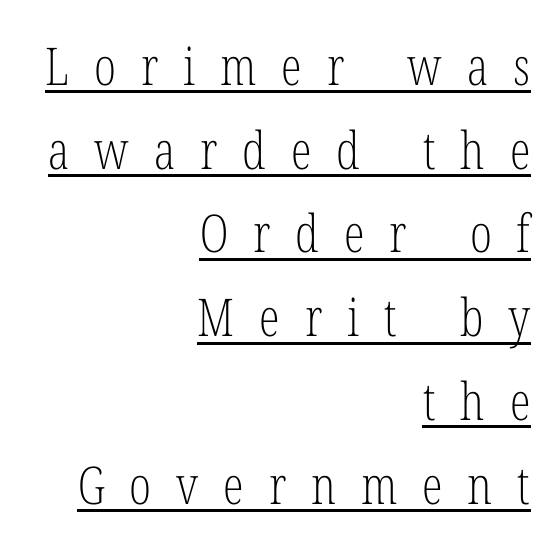
{"serif": "yes", "italic": "no", "bold": "no", "weight": "light", "width": "condensed", "stroke_contrast": "low", "x_height": "medium", "monospaced": "no", "underline": "yes", "align": "right", "line_spacing": "normal", "line_spacing_ratio": 1.61, "letter_spacing": "wide", "letter_spacing_em": 0.48, "glyph_px": 52}
